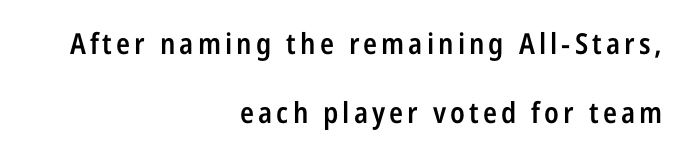
The glyphs have the mass of a demibold cut, below bold. This sample trades compactness for vertical openness between lines. Descenders are the only things crossing below the line. These lines were composed using upright roman letters. The lines are quadded right. Think of a printed novel: that variable character pitch is what you see here.
